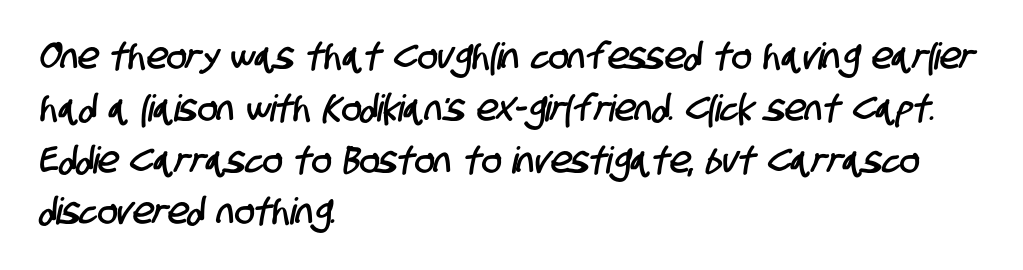
{"serif": "no", "width": "condensed", "stroke_contrast": "low", "x_height": "large", "monospaced": "no", "underline": "no", "align": "left", "line_spacing": "normal", "line_spacing_ratio": 1.4, "letter_spacing": "normal", "letter_spacing_em": 0.0, "glyph_px": 37}
